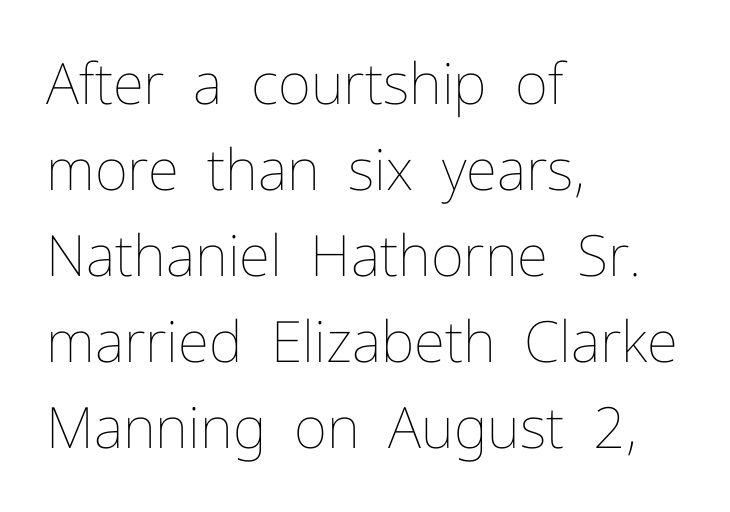
{"italic": "no", "bold": "no", "weight": "thin", "width": "normal", "stroke_contrast": "low", "x_height": "medium", "monospaced": "no", "underline": "no", "align": "left", "line_spacing": "normal", "line_spacing_ratio": 1.51, "letter_spacing": "normal", "letter_spacing_em": 0.0, "glyph_px": 57}
